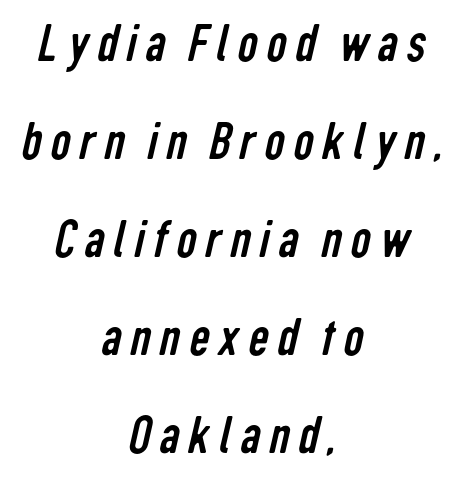
{"serif": "no", "bold": "no", "weight": "regular", "width": "condensed", "stroke_contrast": "low", "x_height": "medium", "monospaced": "no", "underline": "no", "align": "center", "line_spacing_ratio": 1.75, "glyph_px": 56}
